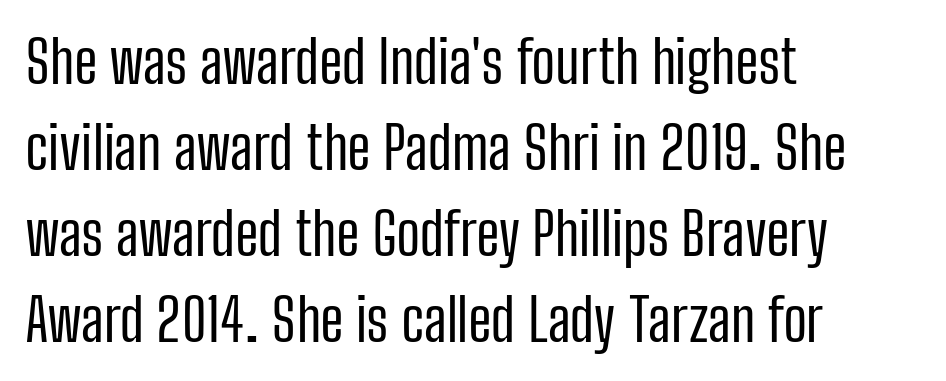
Q: Is the text bold? A: No.
Q: Is the text italic (slanted)? A: No, it is upright.
Q: Is the typeface a serif or a sans-serif typeface? A: Sans-serif.
Q: Is the text underlined? A: No.
Q: How is the paragraph aligned? A: Left-aligned.
Q: Is the spacing between letters normal or unusually wide? A: Normal.
Q: Is the spacing between lines tight, normal or loose? A: Normal.
Q: Width (condensed, normal, or wide)? A: Condensed.
Q: Stroke contrast? A: Low.
Q: x-height? A: Medium.
Q: Monospaced? A: No.
